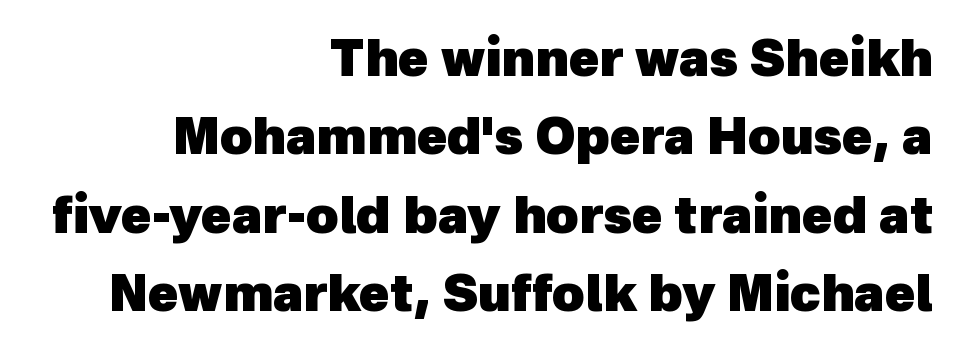
Is there much room between lines? A standard amount, neither cramped nor airy. Observe the absence of serifs on each vertical stroke in this sample. Notice how thick the strokes are: this is what a full bold looks like. Does extra space separate the letters? No, they use regular spacing. The specimen omits any rule beneath the text block's lines. The rendering uses natural spacing where letterforms have individual widths.
